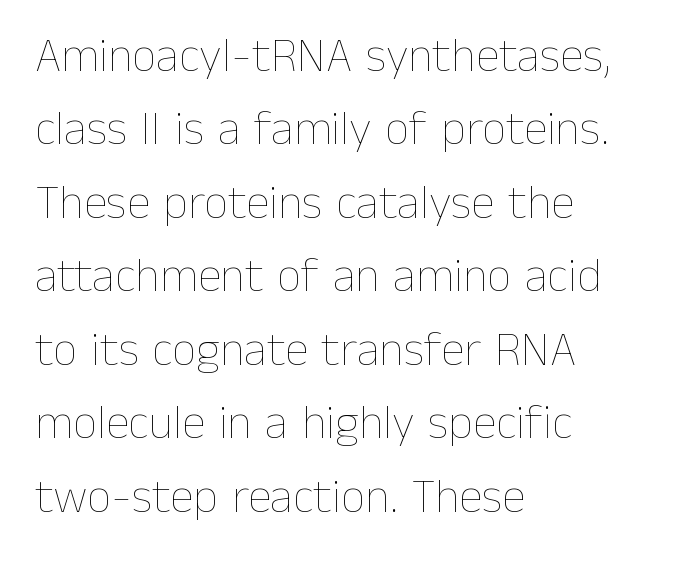
Nothing unusual about the tracking: characters are spaced as the font intends. In terms of posture, this sample is upright. Weight: not bold — regular or lighter. The lines sit at an ordinary, default distance from one another. The space directly below the letters is spotless.
